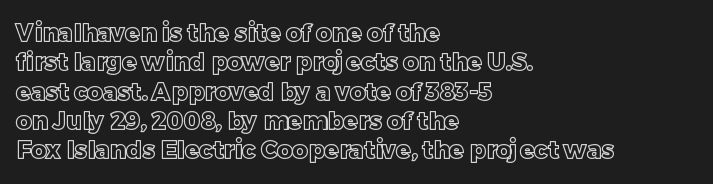
{"italic": "no", "underline": "no", "align": "left", "line_spacing_ratio": 1.22, "letter_spacing": "normal", "letter_spacing_em": 0.0, "glyph_px": 24}
